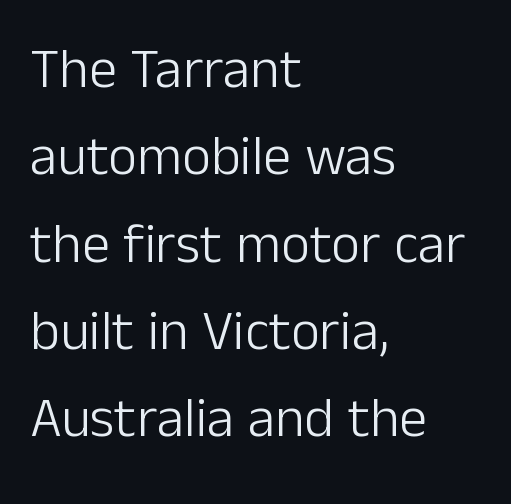
{"serif": "no", "italic": "no", "bold": "no", "weight": "light", "width": "normal", "stroke_contrast": "low", "x_height": "medium", "monospaced": "no", "underline": "no", "align": "left", "line_spacing": "normal", "line_spacing_ratio": 1.56, "letter_spacing": "normal", "letter_spacing_em": 0.0, "glyph_px": 56}
